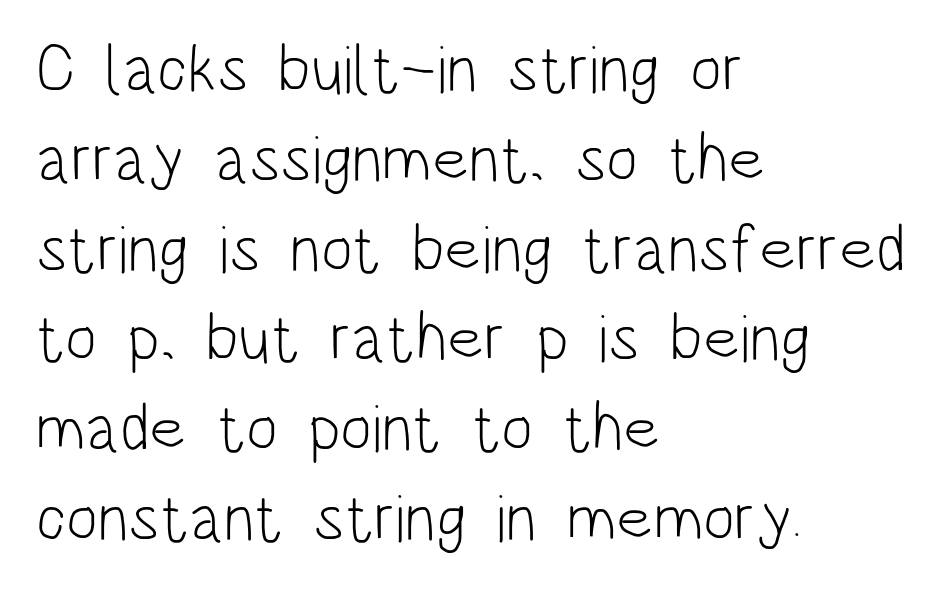
Q: Is the text bold? A: No.
Q: Is the text italic (slanted)? A: No, it is upright.
Q: Is the typeface a serif or a sans-serif typeface? A: Sans-serif.
Q: Is the text underlined? A: No.
Q: How is the paragraph aligned? A: Left-aligned.
Q: Is the spacing between letters normal or unusually wide? A: Normal.
Q: Is the spacing between lines tight, normal or loose? A: Normal.
Q: Width (condensed, normal, or wide)? A: Condensed.
Q: Stroke contrast? A: Low.
Q: x-height? A: Large.
Q: Monospaced? A: No.
